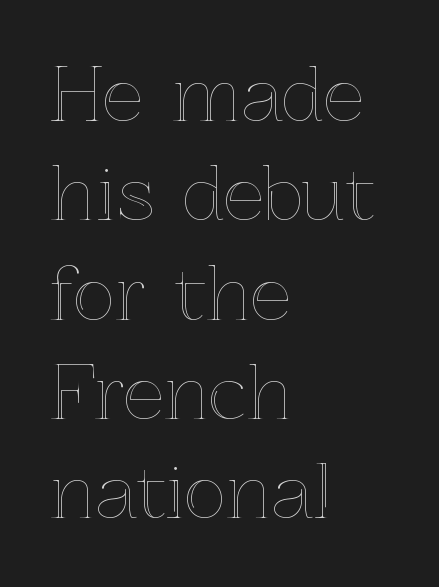
Q: Is the text italic (slanted)? A: No, it is upright.
Q: Is the text underlined? A: No.
Q: How is the paragraph aligned? A: Left-aligned.
Q: Is the spacing between letters normal or unusually wide? A: Normal.
Q: Is the spacing between lines tight, normal or loose? A: Normal.
Q: Width (condensed, normal, or wide)? A: Normal.
Q: x-height? A: Medium.
Q: Monospaced? A: No.
